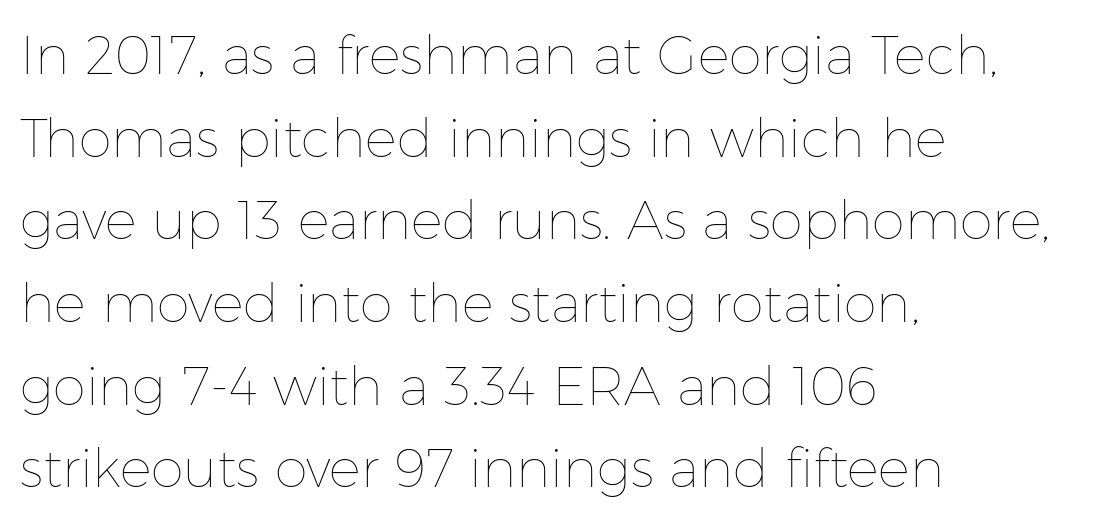
Q: Is the text bold? A: No.
Q: Is the text italic (slanted)? A: No, it is upright.
Q: Is the text underlined? A: No.
Q: How is the paragraph aligned? A: Left-aligned.
Q: Is the spacing between letters normal or unusually wide? A: Normal.
Q: Is the spacing between lines tight, normal or loose? A: Normal.
Q: Width (condensed, normal, or wide)? A: Normal.
Q: Stroke contrast? A: Low.
Q: x-height? A: Medium.
Q: Monospaced? A: No.
